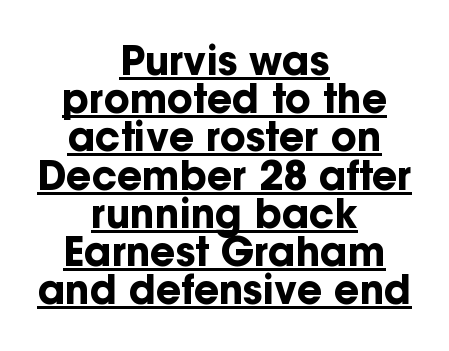
The tracking reads as untouched default to a designer's eye. This sample has the flowing, uneven cadence of proportional lettering. These characters rest on top of a visible drawn line. The characters display no serif detailing; their extremities are plain. In CSS terms this would be text-align: center. Students, observe: this is what under-led, compact text looks like.
